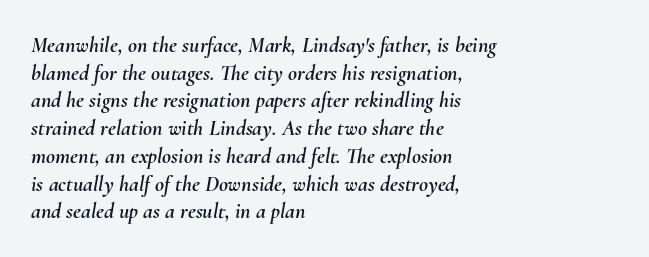
The image shows 22 px text type, italic (leaning right); set left-aligned, normal line spacing (1.26x), normal letter spacing, not underlined.
